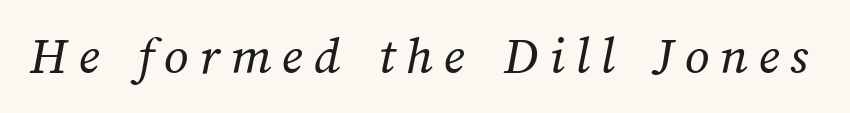
The image shows 54 px regular-weight type; set unusually wide letter spacing (+0.2 em), not underlined; medium stroke contrast and a medium x-height.
